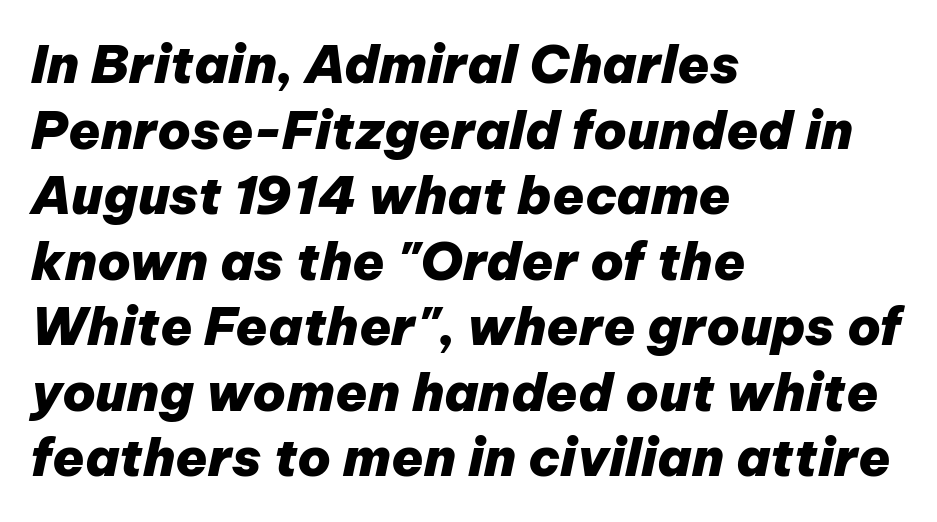
The line texture is even and compact thanks to regular tracking. Descenders are the only things crossing below the line. Weight check: bold — yes, fully. The whole block is typeset with a tilt. Baseline-to-baseline distance is the conventional proportion of letter height.
